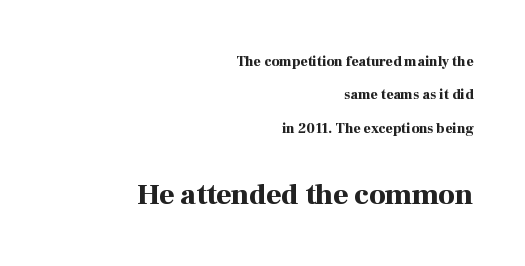
{"serif": "yes", "italic": "no", "bold": "yes", "weight": "bold", "width": "normal", "stroke_contrast": "high", "x_height": "medium", "monospaced": "no", "underline": "no", "align": "right", "line_spacing": "loose", "line_spacing_ratio": 2.39, "letter_spacing": "normal", "letter_spacing_em": 0.0, "larger_block": "second", "size_ratio": 2.07, "glyph_px": 29}
